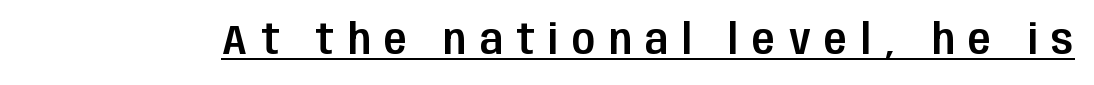
The string is rendered with underlining switched on. The rendering shows plain stroke endings on the letterforms — a sans-serif design. Notice how the stems are strictly vertical — no italics here. Character widths vary here, with narrow letters taking less room than wide ones. The line texture is sparse and dotted thanks to wide tracking.
